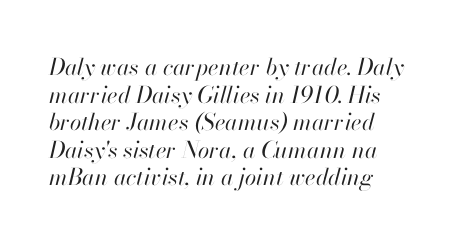
The image shows 23 px text type, italic (leaning right); set left-aligned, line spacing 1.2x, normal letter spacing, not underlined.
